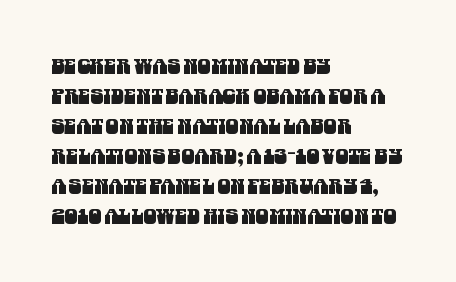
{"underline": "no", "align": "left", "line_spacing": "normal", "line_spacing_ratio": 1.43, "letter_spacing": "normal", "letter_spacing_em": 0.0, "glyph_px": 21}
